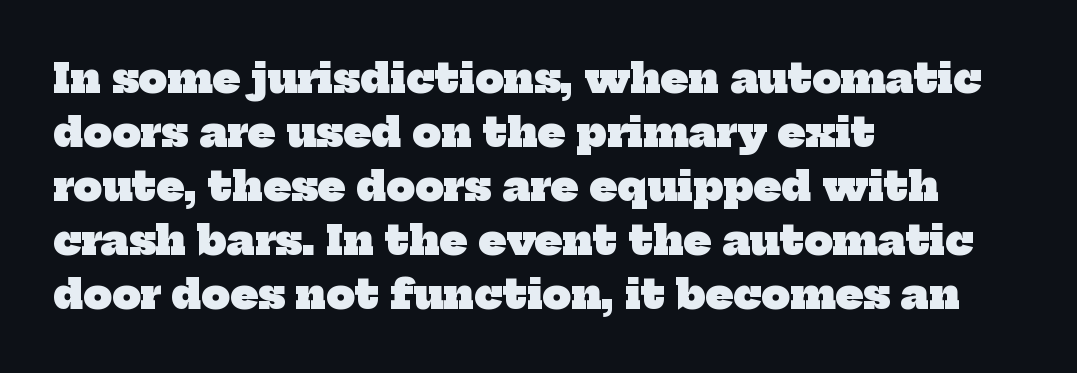
Q: Is the text bold? A: Yes.
Q: Is the typeface a serif or a sans-serif typeface? A: Serif.
Q: Is the text underlined? A: No.
Q: How is the paragraph aligned? A: Left-aligned.
Q: Is the spacing between letters normal or unusually wide? A: Normal.
Q: Is the spacing between lines tight, normal or loose? A: Normal.
Q: Width (condensed, normal, or wide)? A: Normal.
Q: Stroke contrast? A: Low.
Q: x-height? A: Medium.
Q: Monospaced? A: No.
